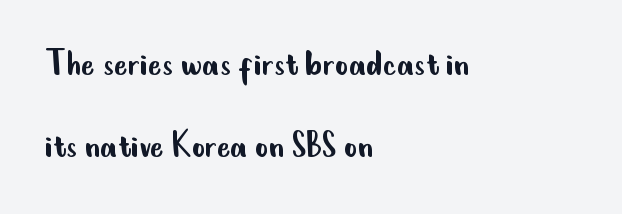
The image shows 41 px regular-weight, condensed sans-serif type, upright; set left-aligned, loose line spacing (1.99x), normal letter spacing, not underlined; low stroke contrast and a small x-height.
